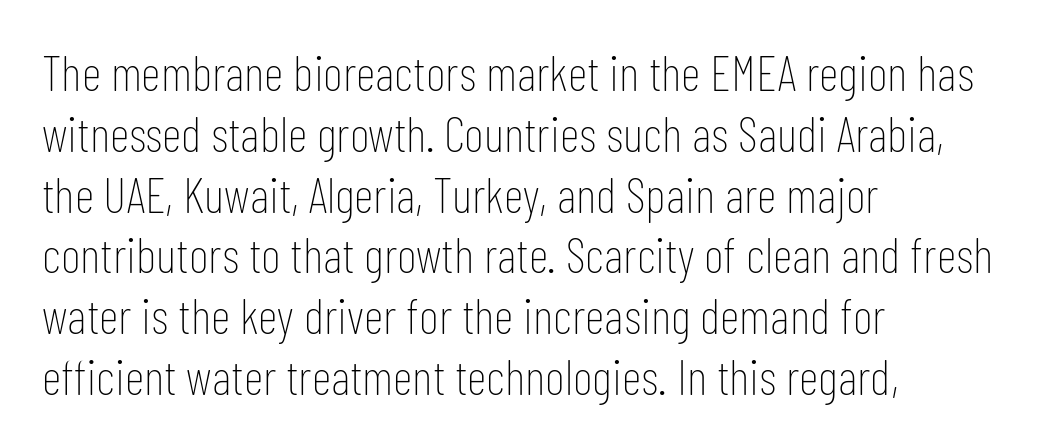
{"serif": "no", "italic": "no", "bold": "no", "weight": "thin", "width": "condensed", "stroke_contrast": "low", "x_height": "medium", "monospaced": "no", "underline": "no", "align": "left", "line_spacing_ratio": 1.24, "letter_spacing": "normal", "letter_spacing_em": 0.0, "glyph_px": 49}
